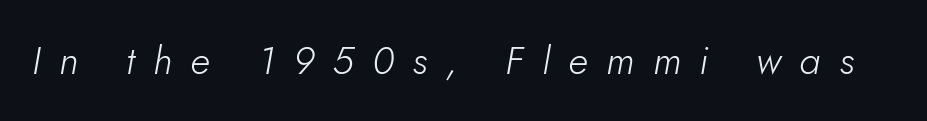
Rendered with sloped, italic letterforms. The words here are not underlined. The weight would be labelled regular, book, light, or lighter still. The tracking jumps out immediately: characters are airy and widely separated.
